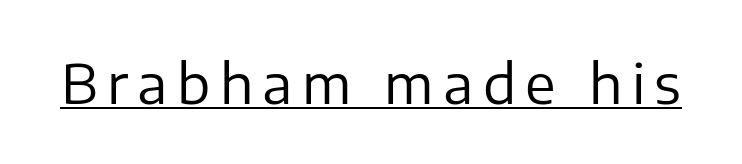
Q: Is the text bold? A: No.
Q: Is the text italic (slanted)? A: No, it is upright.
Q: Is the typeface a serif or a sans-serif typeface? A: Sans-serif.
Q: Is the text underlined? A: Yes.
Q: Width (condensed, normal, or wide)? A: Normal.
Q: Stroke contrast? A: Low.
Q: x-height? A: Medium.
Q: Monospaced? A: No.
